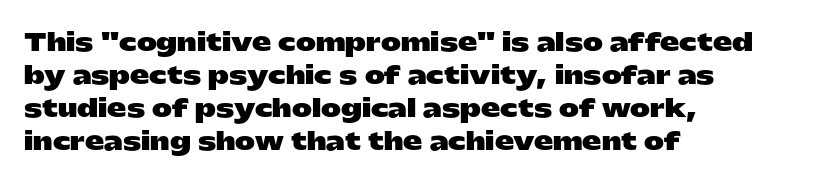
The tracking reads as untouched default to a designer's eye. Check the space under the baseline: it is left empty. The letters stand straight up with perfectly vertical stems. Each line starts at the same left margin while the right side varies. Weight check: bold — yes, fully. These lines sit exactly where default settings would place them.
